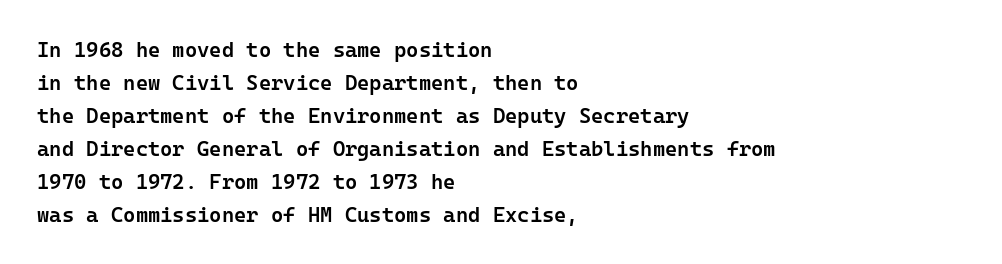
{"italic": "no", "bold": "semi", "underline": "no", "align": "left", "line_spacing": "normal", "line_spacing_ratio": 1.57, "letter_spacing": "normal", "letter_spacing_em": 0.0, "glyph_px": 21}
